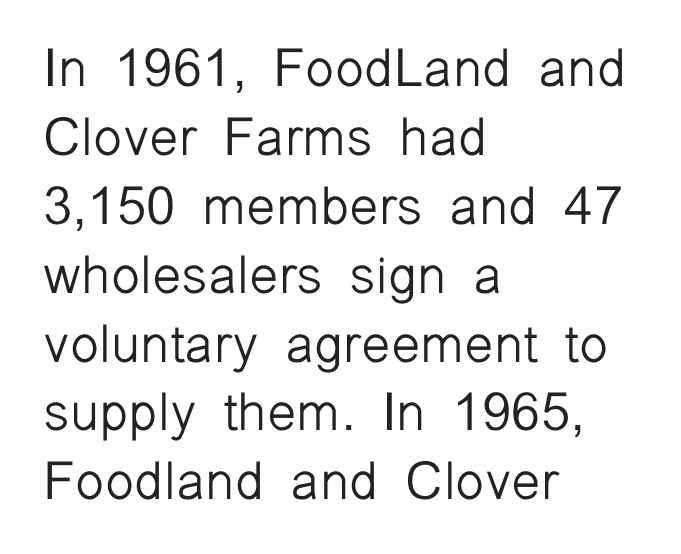
The typesetting does not lean heavy: it is not bold. Tall strokes in this sample are plumb rather than angled. Vertically, the passage feels balanced, rows spaced as you'd expect. The designer went with a sans here, leaving each stem footless. Nothing unusual about the tracking: characters are spaced as the font intends. The letters advance in unequal steps, a hallmark of proportional type.
